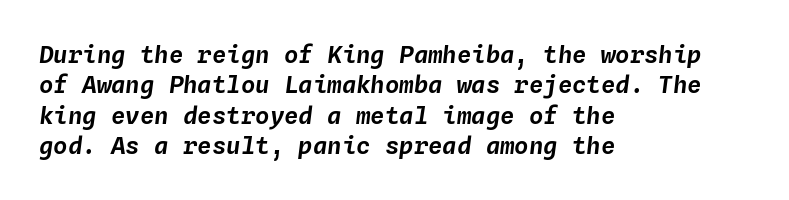
{"italic": "yes", "lean": "right", "slant_degrees": 4, "underline": "no", "align": "left", "line_spacing": "normal", "line_spacing_ratio": 1.27, "letter_spacing": "normal", "letter_spacing_em": 0.0, "glyph_px": 24}
